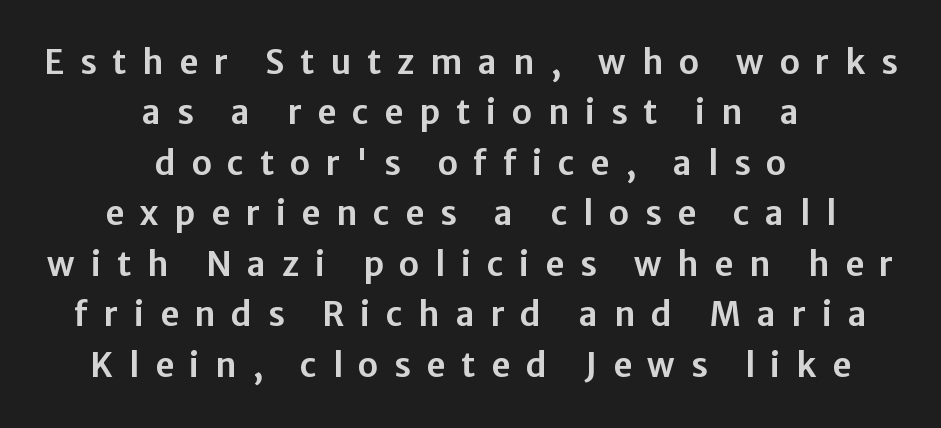
Alignment: centered. Honestly, the row spacing looks completely unremarkable. In terms of posture, this sample is upright. The rendering uses natural spacing where letterforms have individual widths. The tracking jumps out immediately: characters are airy and widely separated.
